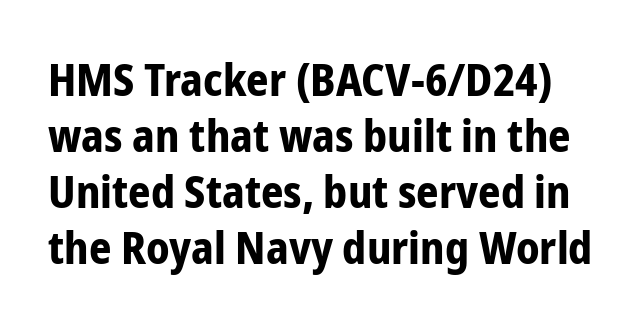
The image shows 44 px bold, condensed sans-serif type, upright; set normal line spacing (1.27x), normal letter spacing, not underlined; low stroke contrast and a medium x-height.
